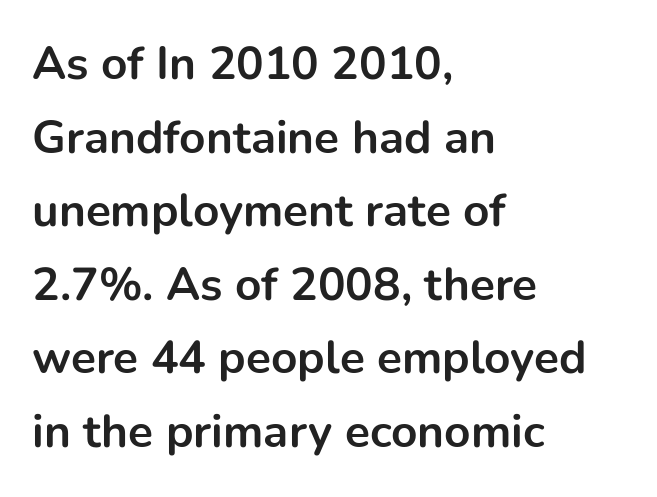
Q: Is the text bold? A: Yes.
Q: Is the text italic (slanted)? A: No, it is upright.
Q: Is the typeface a serif or a sans-serif typeface? A: Sans-serif.
Q: Is the text underlined? A: No.
Q: How is the paragraph aligned? A: Left-aligned.
Q: Is the spacing between letters normal or unusually wide? A: Normal.
Q: Is the spacing between lines tight, normal or loose? A: Normal.
Q: Width (condensed, normal, or wide)? A: Normal.
Q: Stroke contrast? A: Low.
Q: x-height? A: Medium.
Q: Monospaced? A: No.
